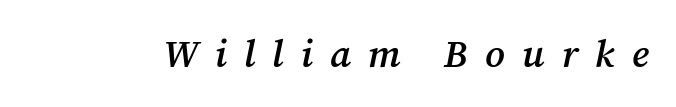
The image shows 38 px semibold serif type, italic (leaning right); set unusually wide letter spacing (+0.45 em), not underlined; medium stroke contrast and a medium x-height.
